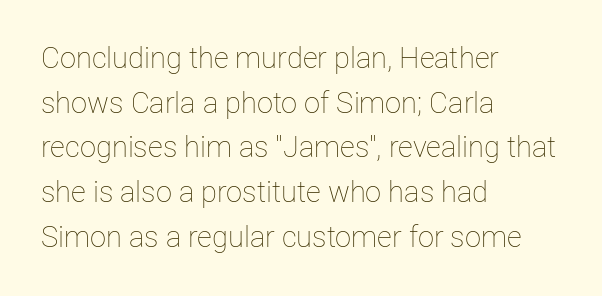
The type is set solid horizontally, with unmodified tracking. The letters advance in unequal steps, a hallmark of proportional type. Is the type heavy? It reads as light-to-regular instead. Quick note: interline space is typical. Underline: absent.
